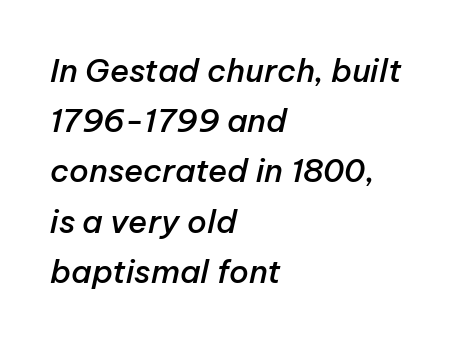
Think of a printed novel: that variable character pitch is what you see here. Style check: oblique. The area under the type is left untouched. Compared with a centered layout, this one pins lines to the left instead. There is no visible air inserted between adjacent glyphs.
